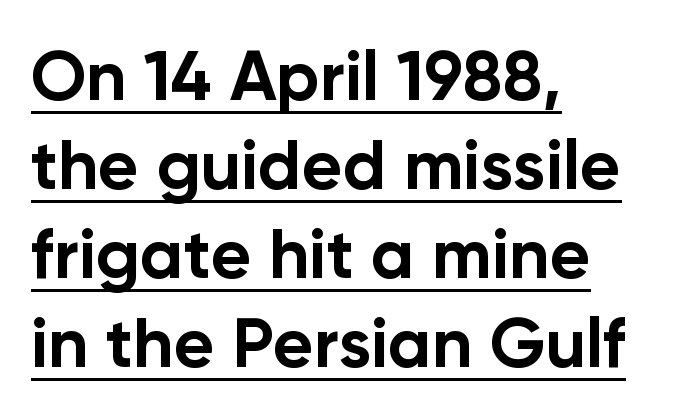
Casual observation: everything's shoved over to the left. This rendering employs a face without finishing strokes, i.e., a sans-serif. Evenly set lines give the paragraph a standard silhouette. Glance below the letters and you will spot a drawn line.
